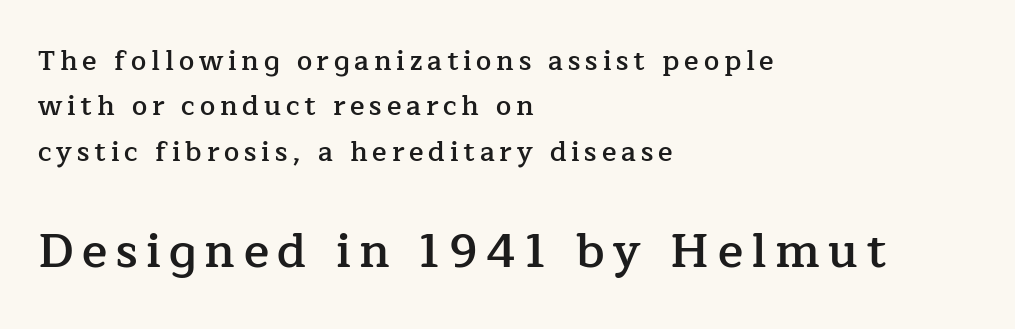
The image shows 47 px semibold serif type, upright; set left-aligned, normal line spacing (1.68x), not underlined; the second (bottom) block is 1.74x larger; low stroke contrast and a medium x-height.
